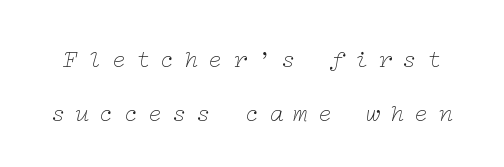
Q: Is the text bold? A: No.
Q: Is the text italic (slanted)? A: Yes, it leans right by about 12 degrees.
Q: Is the text underlined? A: No.
Q: Is the spacing between letters normal or unusually wide? A: Unusually wide.
Q: Is the spacing between lines tight, normal or loose? A: Loose.
